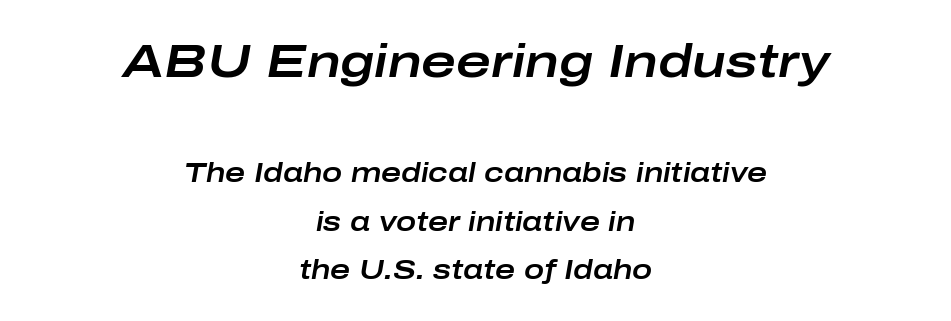
You could call the tracking neutral — neither tight nor loose. The words here are not underlined. Spacing verdict: proportional, widths tailored to each character. Size contrast runs from large at the top to small at the bottom. The paragraph shown floats in the horizontal middle. It's the slanting kind of type.
